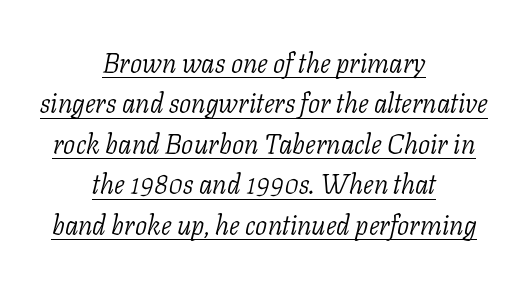
Standard letterfit; no display-style spreading of the glyphs. Caption: multi-line text, centered on the measure. The font is comparable to plain body text, perhaps lighter. This block has exactly the height ordinary leading produces. These lines were composed using italics.
